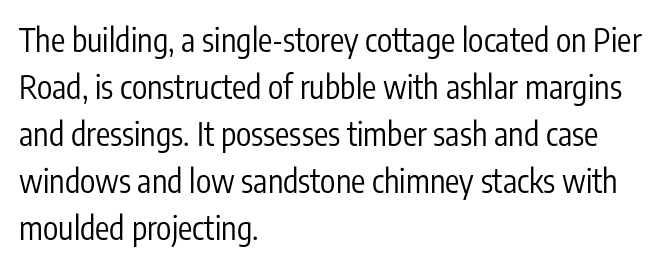
The image shows 32 px regular-weight, condensed sans-serif type, upright; set left-aligned, normal line spacing (1.47x), normal letter spacing, not underlined; low stroke contrast and a medium x-height.
